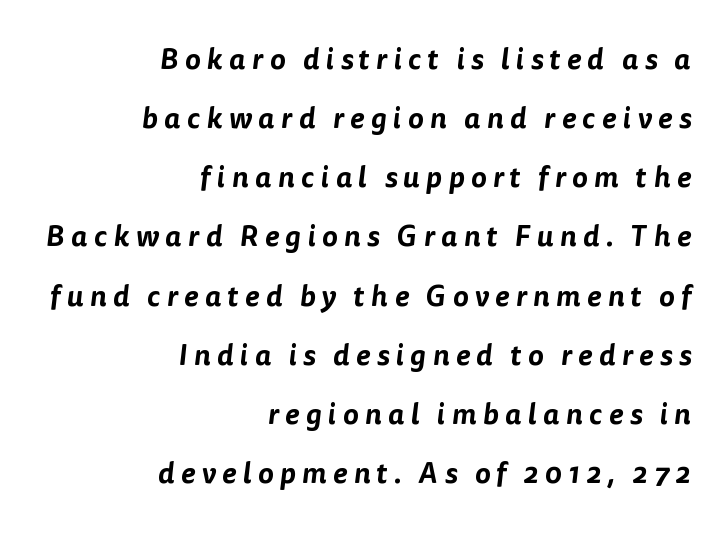
{"serif": "no", "width": "normal", "stroke_contrast": "low", "x_height": "medium", "monospaced": "no", "underline": "no", "align": "right", "line_spacing": "loose", "line_spacing_ratio": 2.04, "letter_spacing": "wide", "letter_spacing_em": 0.22, "glyph_px": 29}
